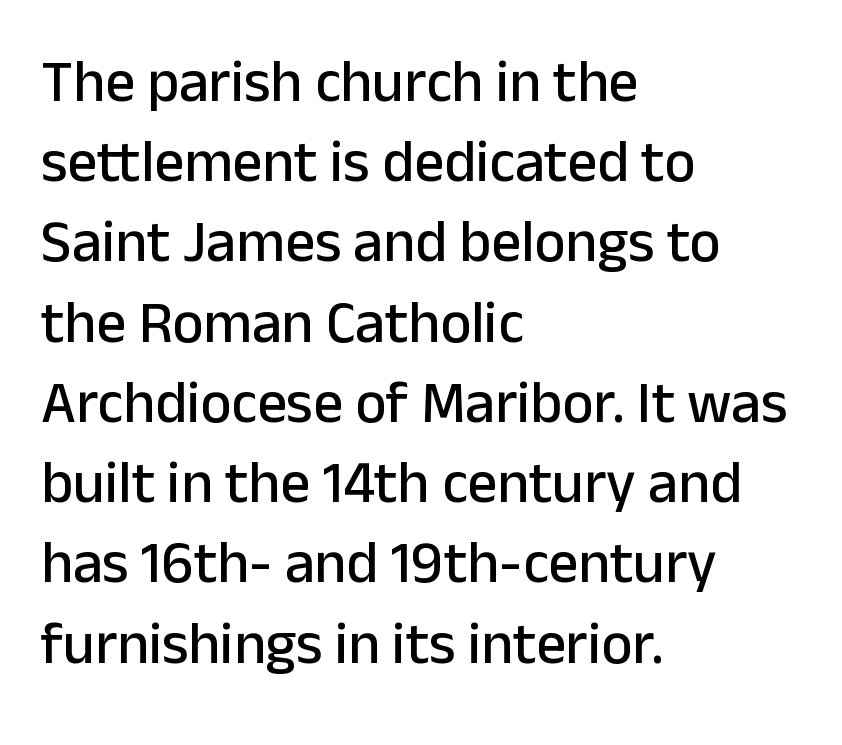
The image shows 59 px sans-serif type, upright; set left-aligned, normal line spacing (1.36x), normal letter spacing, not underlined; low stroke contrast and a medium x-height.
